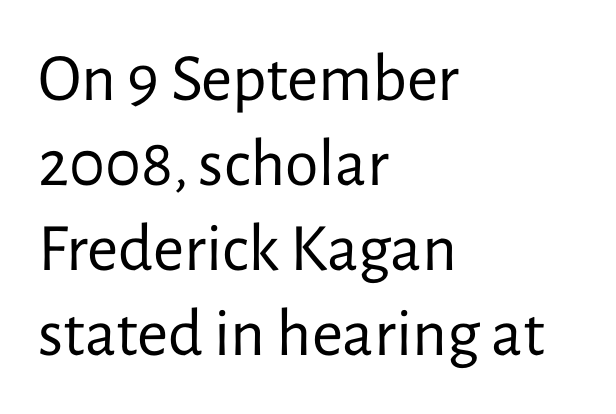
Q: Is the text bold? A: No.
Q: Is the text italic (slanted)? A: No, it is upright.
Q: Is the typeface a serif or a sans-serif typeface? A: Sans-serif.
Q: Is the text underlined? A: No.
Q: How is the paragraph aligned? A: Left-aligned.
Q: Is the spacing between letters normal or unusually wide? A: Normal.
Q: Is the spacing between lines tight, normal or loose? A: Normal.
Q: Width (condensed, normal, or wide)? A: Normal.
Q: Stroke contrast? A: Low.
Q: x-height? A: Medium.
Q: Monospaced? A: No.
